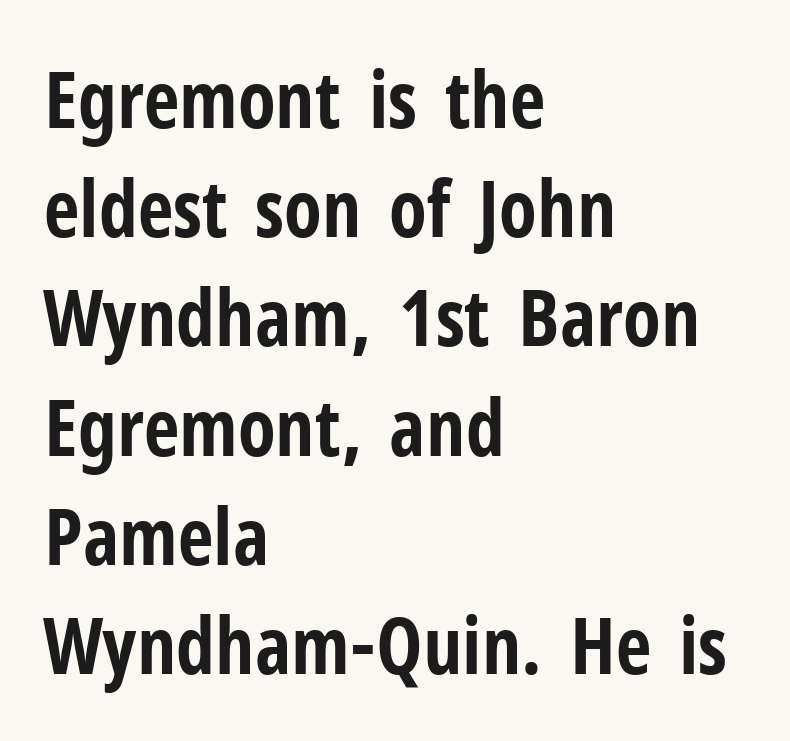
The image shows 78 px bold, condensed sans-serif type, upright; set left-aligned, normal line spacing (1.4x), normal letter spacing, not underlined; low stroke contrast and a medium x-height.
